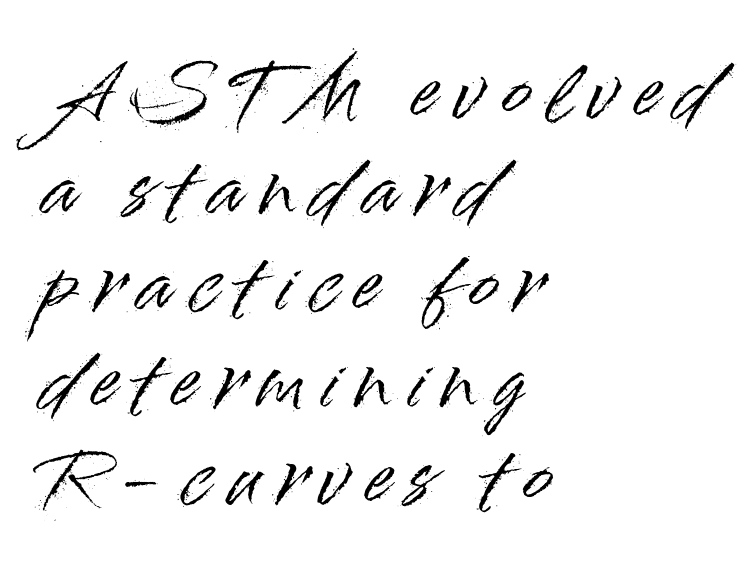
Q: Is the text italic (slanted)? A: Yes.
Q: Is the typeface a serif or a sans-serif typeface? A: Sans-serif.
Q: Is the text underlined? A: No.
Q: How is the paragraph aligned? A: Left-aligned.
Q: Is the spacing between letters normal or unusually wide? A: Unusually wide.
Q: Is the spacing between lines tight, normal or loose? A: Normal.
Q: Width (condensed, normal, or wide)? A: Normal.
Q: Stroke contrast? A: High.
Q: x-height? A: Small.
Q: Monospaced? A: No.
